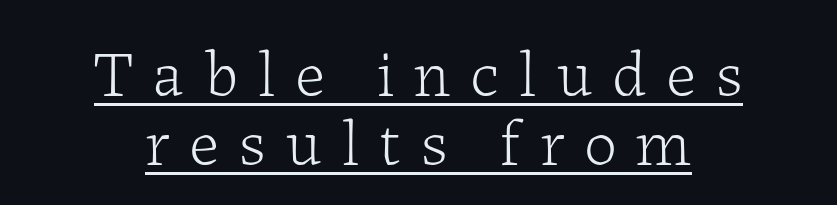
To sum up the face: it has serifs. A typesetter would mark this as roman, not italic. In designer terms, the underline attribute is active on this setting. The designer dialed line spacing down below the default. The font sits on the lighter half of the weight spectrum, regular included.
